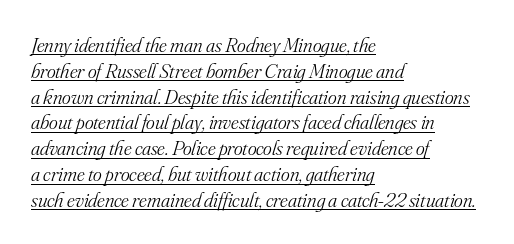
The passage is arranged the way most books set body copy — flush left. The horizontal fit of the characters is conventional and even. Posture: slanted. Like a heading marked for emphasis, these lines bear an underscore. Unbolded letterforms with no extra heft.
